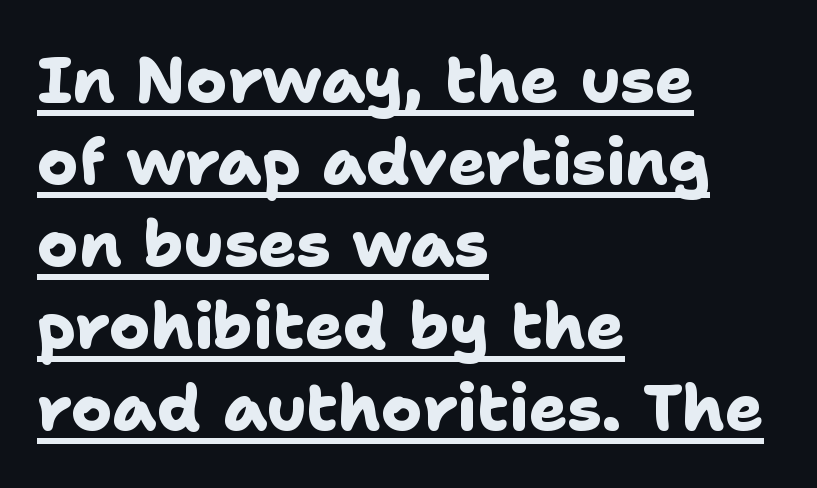
Q: Is the text bold? A: Yes.
Q: Is the typeface a serif or a sans-serif typeface? A: Sans-serif.
Q: Is the text underlined? A: Yes.
Q: How is the paragraph aligned? A: Left-aligned.
Q: Is the spacing between letters normal or unusually wide? A: Normal.
Q: Is the spacing between lines tight, normal or loose? A: Normal.
Q: Width (condensed, normal, or wide)? A: Normal.
Q: Stroke contrast? A: Low.
Q: x-height? A: Medium.
Q: Monospaced? A: No.
